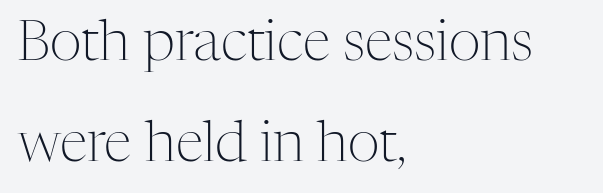
The rendering anchors every line to the left-hand side. The font sits on the lighter half of the weight spectrum, regular included. This sample has the flowing, uneven cadence of proportional lettering. Between one letter and the next there's only the usual sliver of space. Small tapered or slab feet sit at the stroke ends, so this counts as serif.
